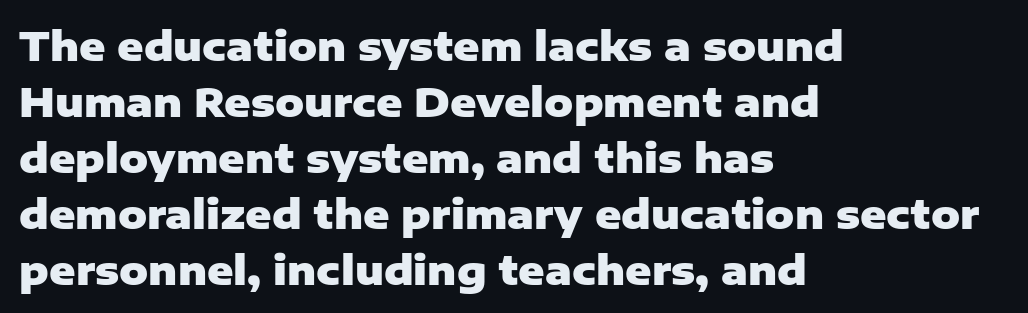
Grotesque or geometric, the face here clearly has no serifs. Look at the stroke-to-counter ratio: heavy, a bold. This sample has the flowing, uneven cadence of proportional lettering. Clear beneath every line of the passage.
